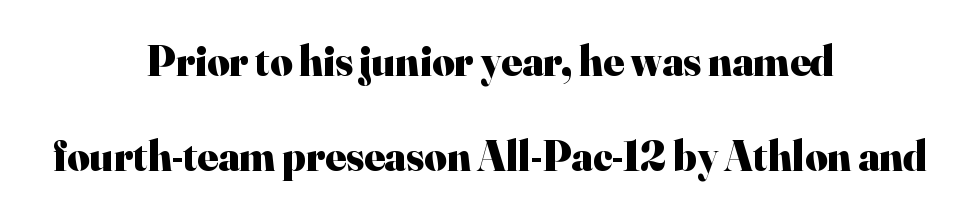
{"serif": "yes", "italic": "no", "bold": "yes", "weight": "heavy", "width": "normal", "stroke_contrast": "high", "x_height": "small", "monospaced": "no", "underline": "no", "align": "center", "line_spacing": "loose", "line_spacing_ratio": 2.22, "letter_spacing": "normal", "letter_spacing_em": 0.0, "glyph_px": 43}
